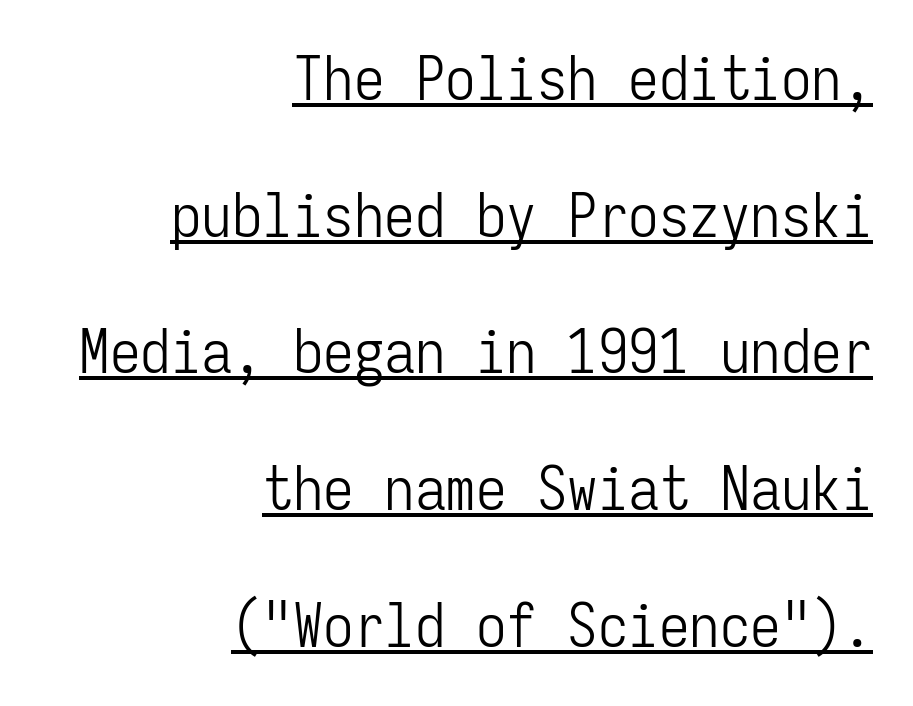
{"serif": "no", "italic": "no", "bold": "no", "weight": "light", "width": "condensed", "stroke_contrast": "low", "x_height": "medium", "monospaced": "yes", "underline": "yes", "align": "right", "line_spacing": "loose", "line_spacing_ratio": 2.24, "letter_spacing": "normal", "letter_spacing_em": 0.0, "glyph_px": 61}
